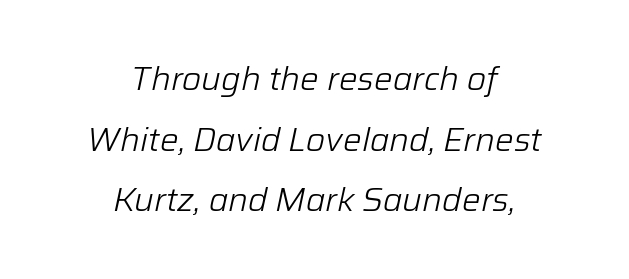
{"italic": "yes", "lean": "right", "slant_degrees": 12, "bold": "no", "weight": "light", "width": "normal", "stroke_contrast": "low", "x_height": "medium", "monospaced": "no", "underline": "no", "align": "center", "line_spacing_ratio": 1.84, "letter_spacing": "normal", "letter_spacing_em": 0.0, "glyph_px": 33}
